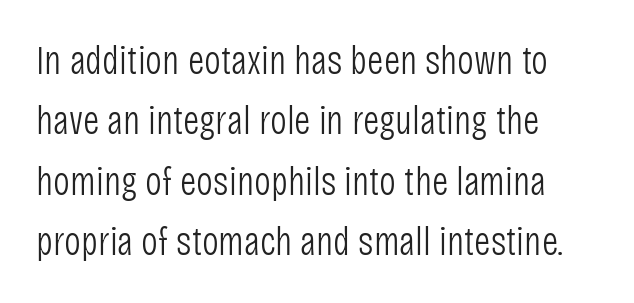
The image shows 40 px light, condensed sans-serif type, upright; set left-aligned, normal line spacing (1.51x), normal letter spacing, not underlined; low stroke contrast and a large x-height.
